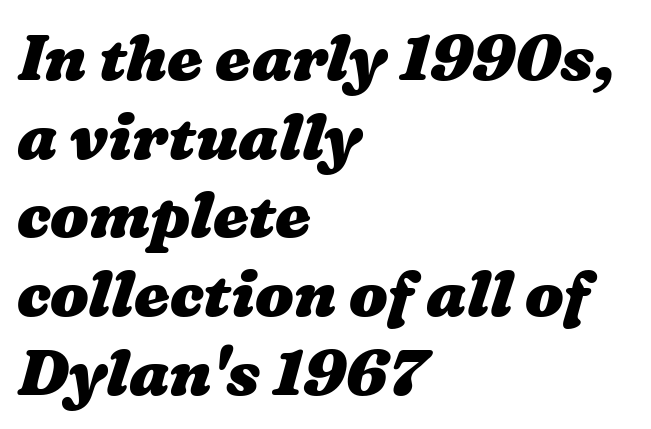
Tracking value appears to be zero — textbook default spacing. The compositor pushed each line to the left boundary. These words are printed bold, with thick strokes throughout. Each letter keeps its own natural width here, so spacing adapts to shape. The zone under the glyphs is completely vacant.
